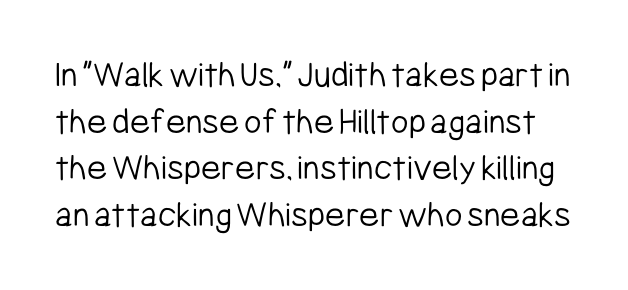
I'd call this a sans setting — the letters go barefoot. The string is rendered with underlining switched off. Stroke mass is kept to a normal reading level or below. Character widths vary here, with narrow letters taking less room than wide ones. How are the letters spaced? Ordinarily, with no added tracking.
